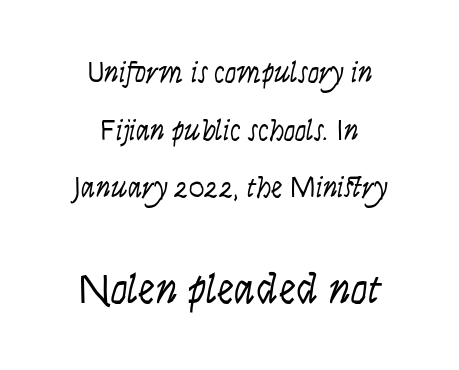
The image shows 43 px light, condensed type, italic (leaning right); set centered, loose line spacing (1.99x), normal letter spacing, not underlined; the second (bottom) block is 1.48x larger; low stroke contrast and a large x-height.
